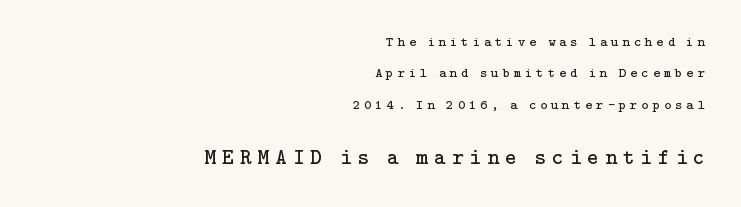
{"italic": "no", "bold": "no", "underline": "no", "align": "right", "line_spacing": "loose", "line_spacing_ratio": 2.25, "letter_spacing": "wide", "letter_spacing_em": 0.28, "larger_block": "second", "size_ratio": 1.57, "glyph_px": 22}
